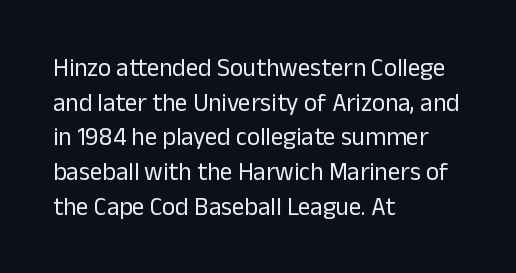
Q: Is the text bold? A: No.
Q: Is the text italic (slanted)? A: No, it is upright.
Q: Is the text underlined? A: No.
Q: How is the paragraph aligned? A: Left-aligned.
Q: Is the spacing between letters normal or unusually wide? A: Normal.
Q: Is the spacing between lines tight, normal or loose? A: Normal.
